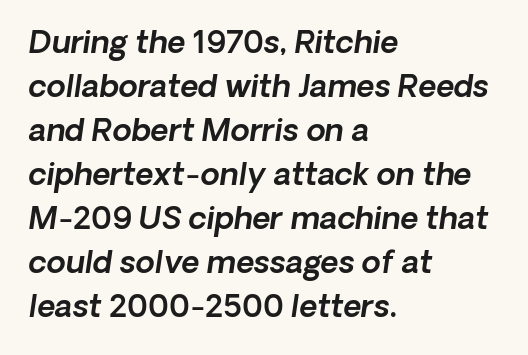
Each letter keeps its own natural width here, so spacing adapts to shape. Notice how descenders clear the ascenders below comfortably — that's standard leading. Classification — sans serif. Honestly, the letter spacing is just normal — you wouldn't notice it.
